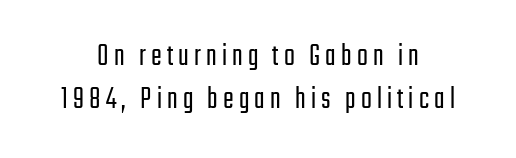
Every stem runs plumb, perpendicular to the baseline. Quick note: underline off. Quick note: interline space is typical. The passage shown is typeset with a sans-serif family. The rendering uses natural spacing where letterforms have individual widths.
